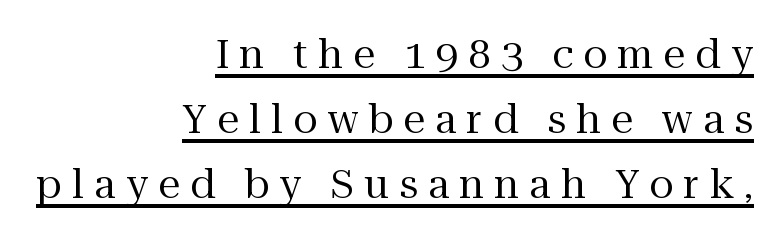
Is this a fixed-width face? No — the glyphs have proportional, varying widths. Underline: present. Characters remain perfectly vertical along every line. Font category for this specimen: serif. The strokes carry an ordinary text weight at most.
